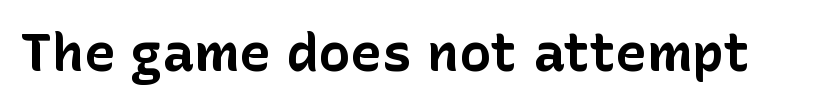
The image shows 53 px bold sans-serif type, upright; set normal letter spacing, not underlined; low stroke contrast and a medium x-height.
